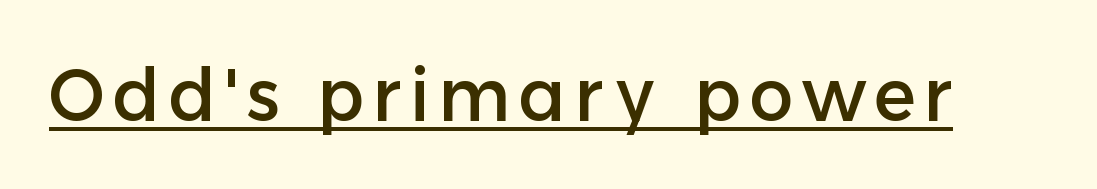
The passage shown is typed in a proportional face where columns would drift. The lettering stays uniformly vertical, giving the passage a roman look. A typesetter would label this face a sans. Emphasis is given by a line drawn under the lettering.
